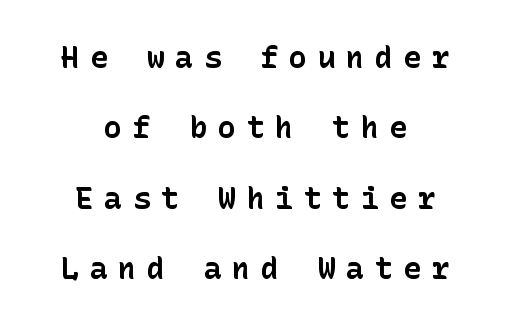
The image shows 30 px bold sans-serif type, upright; set centered, loose line spacing (2.35x), unusually wide letter spacing (+0.35 em), not underlined; low stroke contrast and a medium x-height.
